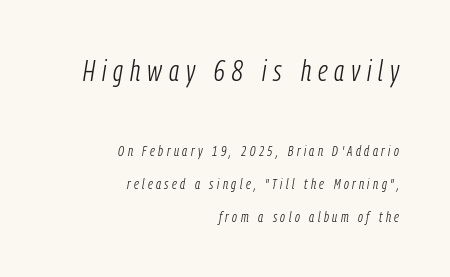
{"italic": "yes", "lean": "right", "slant_degrees": 9, "bold": "no", "weight": "light", "width": "condensed", "stroke_contrast": "low", "x_height": "medium", "monospaced": "no", "underline": "no", "align": "right", "line_spacing": "loose", "line_spacing_ratio": 2.2, "letter_spacing": "wide", "letter_spacing_em": 0.23, "larger_block": "first", "size_ratio": 2.0, "glyph_px": 30}
